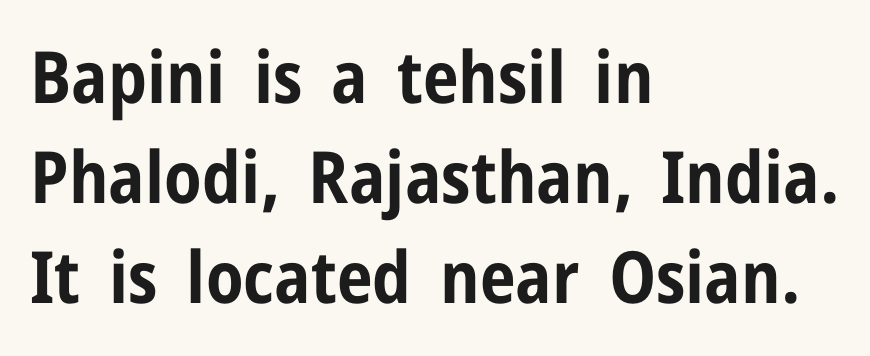
Q: Is the text bold? A: Yes.
Q: Is the text italic (slanted)? A: No, it is upright.
Q: Is the typeface a serif or a sans-serif typeface? A: Sans-serif.
Q: Is the text underlined? A: No.
Q: How is the paragraph aligned? A: Left-aligned.
Q: Is the spacing between letters normal or unusually wide? A: Normal.
Q: Is the spacing between lines tight, normal or loose? A: Normal.
Q: Width (condensed, normal, or wide)? A: Condensed.
Q: Stroke contrast? A: Low.
Q: x-height? A: Medium.
Q: Monospaced? A: No.
